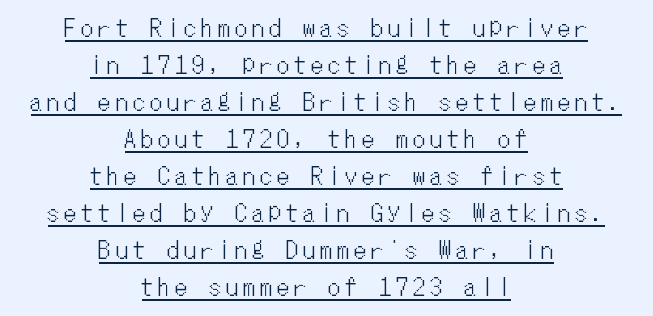
These lines have a slow, spaced-out rhythm from letter to letter. The typesetter has applied underlining to the passage shown. A roman cut, with each character standing at attention. Regular leading. Reading down the block, each line starts at a different indent, mirrored at its end.
